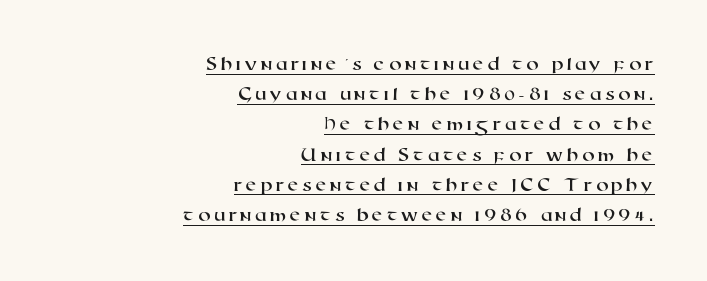
Each new line begins a customary step beneath the previous one. These characters rest on top of a visible drawn line. The paragraph shown leans on its right margin.
